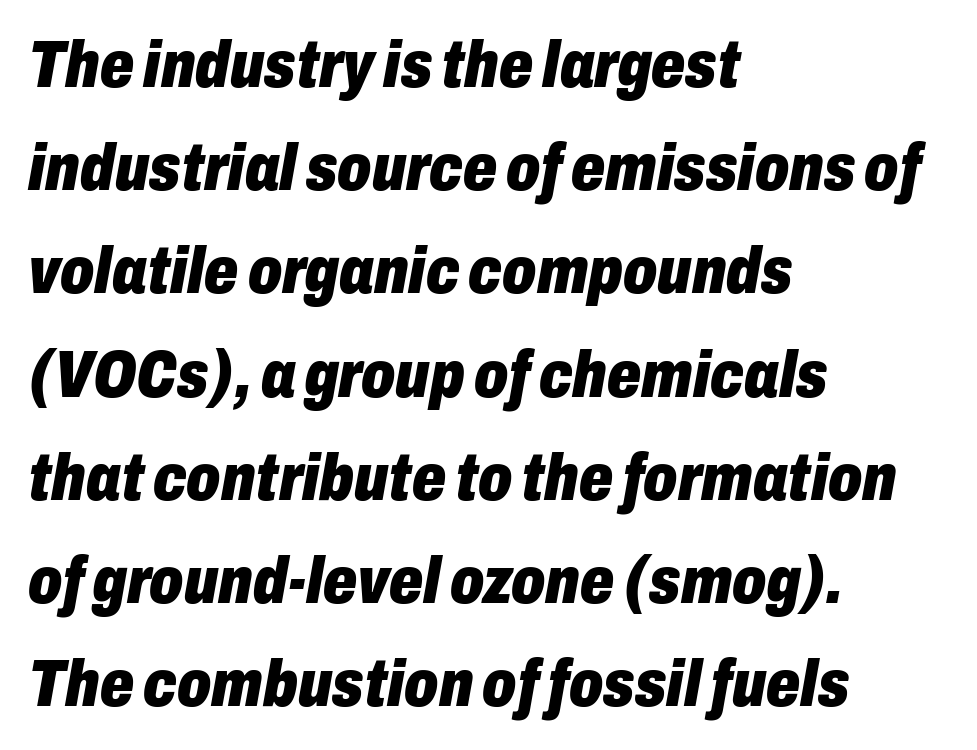
{"italic": "yes", "lean": "right", "slant_degrees": 10, "bold": "yes", "weight": "heavy", "width": "condensed", "stroke_contrast": "low", "x_height": "medium", "monospaced": "no", "underline": "no", "align": "left", "line_spacing": "normal", "line_spacing_ratio": 1.54, "letter_spacing": "normal", "letter_spacing_em": 0.0, "glyph_px": 67}
